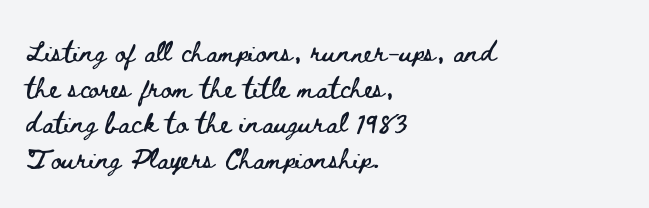
Leftover space on each line is placed entirely after the last word. Horizontal bands of white between lines are of average thickness. What stands out about the letter spacing? Nothing — it is the standard amount. The string is rendered with underlining switched off.
